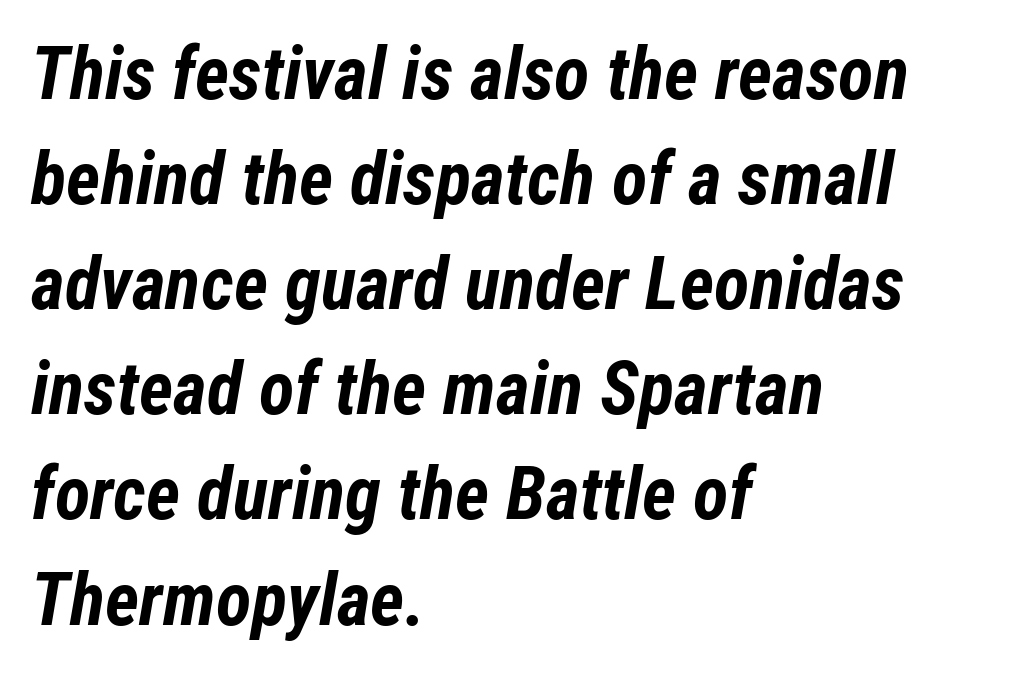
{"italic": "yes", "lean": "right", "slant_degrees": 12, "bold": "yes", "weight": "bold", "width": "condensed", "stroke_contrast": "low", "x_height": "medium", "monospaced": "no", "underline": "no", "align": "left", "line_spacing": "normal", "line_spacing_ratio": 1.44, "letter_spacing": "normal", "letter_spacing_em": 0.0, "glyph_px": 73}
